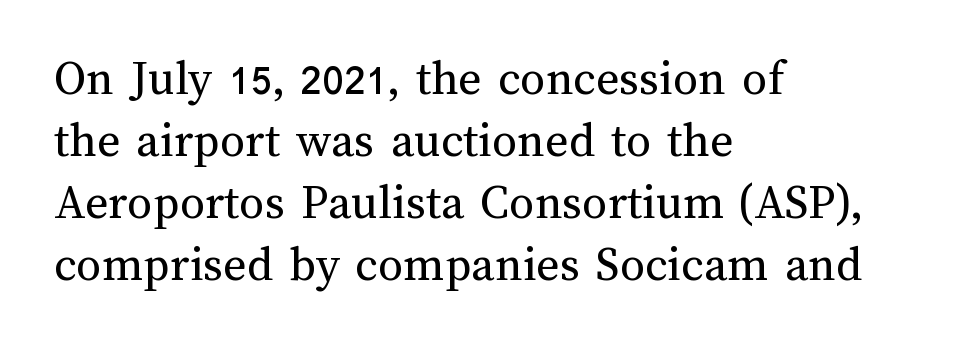
{"italic": "no", "bold": "no", "weight": "regular", "width": "normal", "stroke_contrast": "medium", "x_height": "medium", "monospaced": "no", "underline": "no", "align": "left", "line_spacing_ratio": 1.24, "letter_spacing": "normal", "letter_spacing_em": 0.0, "glyph_px": 50}
